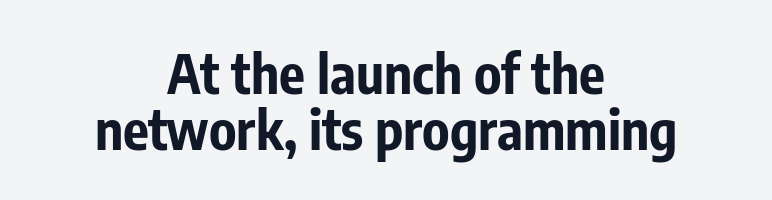
The area under the type is left untouched. The passage shown is typed in a proportional face where columns would drift. Very little white space separates one row of letters from the next. Look at the bottom of the vertical strokes: they stop flat, with no serifs.
